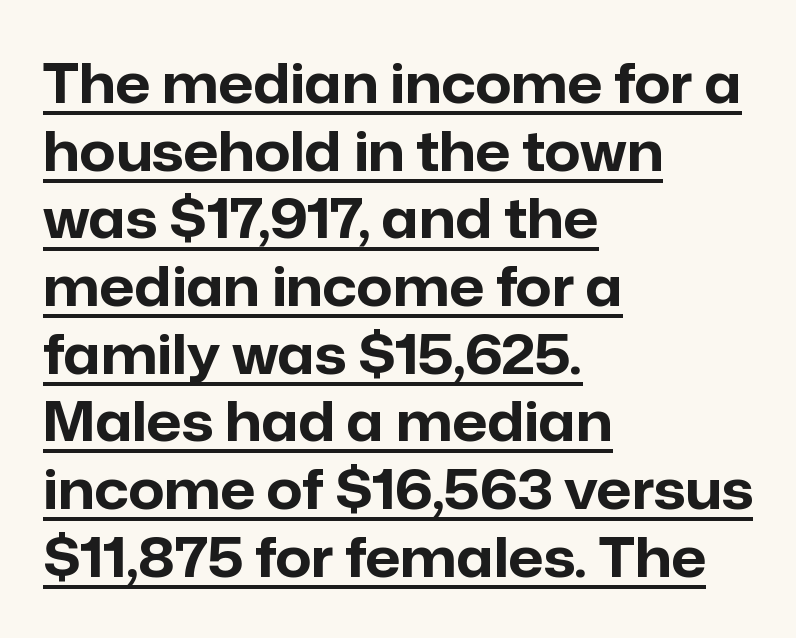
Q: Is the text bold? A: Yes.
Q: Is the text italic (slanted)? A: No, it is upright.
Q: Is the typeface a serif or a sans-serif typeface? A: Sans-serif.
Q: Is the text underlined? A: Yes.
Q: How is the paragraph aligned? A: Left-aligned.
Q: Is the spacing between letters normal or unusually wide? A: Normal.
Q: Width (condensed, normal, or wide)? A: Normal.
Q: Stroke contrast? A: Low.
Q: x-height? A: Medium.
Q: Monospaced? A: No.
